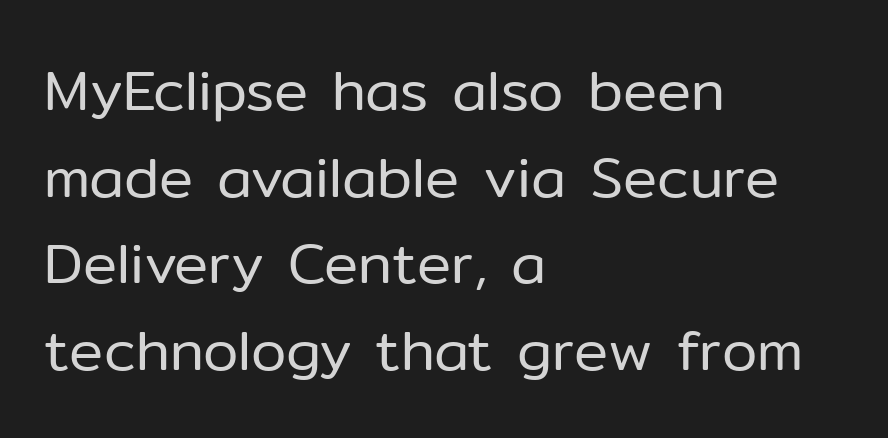
The image shows 57 px regular-weight sans-serif type, upright; set left-aligned, normal line spacing (1.52x), normal letter spacing, not underlined; low stroke contrast and a medium x-height.
